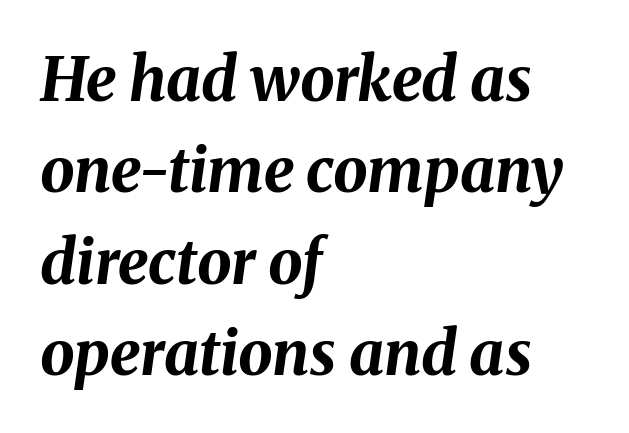
The image shows 61 px bold type, italic (leaning right); set left-aligned, normal line spacing (1.5x), normal letter spacing, not underlined; medium stroke contrast and a medium x-height.
